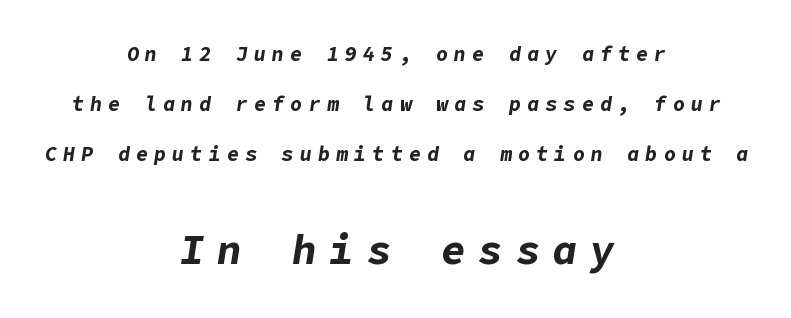
Q: Is the text bold? A: Yes.
Q: Is the text italic (slanted)? A: Yes, it leans right by about 9 degrees.
Q: Is the text underlined? A: No.
Q: How is the paragraph aligned? A: Centered.
Q: Is the spacing between letters normal or unusually wide? A: Unusually wide.
Q: Is the spacing between lines tight, normal or loose? A: Loose.
Q: Which block of text is set in a larger size, the first (top) or the second (bottom)? A: The second (bottom) one.
Q: Width (condensed, normal, or wide)? A: Normal.
Q: Stroke contrast? A: Low.
Q: x-height? A: Medium.
